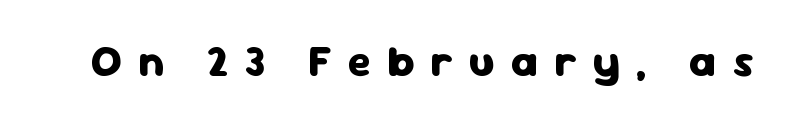
{"serif": "no", "italic": "no", "bold": "yes", "weight": "heavy", "width": "normal", "stroke_contrast": "low", "x_height": "medium", "monospaced": "no", "underline": "no", "letter_spacing": "wide", "letter_spacing_em": 0.37, "glyph_px": 43}
